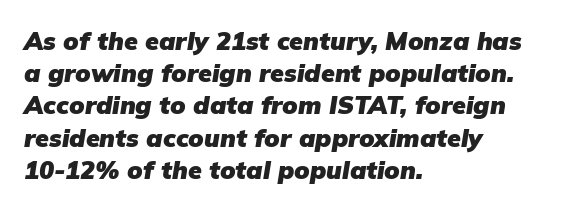
Q: Is the text bold? A: Yes.
Q: Is the text italic (slanted)? A: Yes, it leans right by about 9 degrees.
Q: Is the text underlined? A: No.
Q: How is the paragraph aligned? A: Left-aligned.
Q: Is the spacing between letters normal or unusually wide? A: Normal.
Q: Is the spacing between lines tight, normal or loose? A: Normal.
